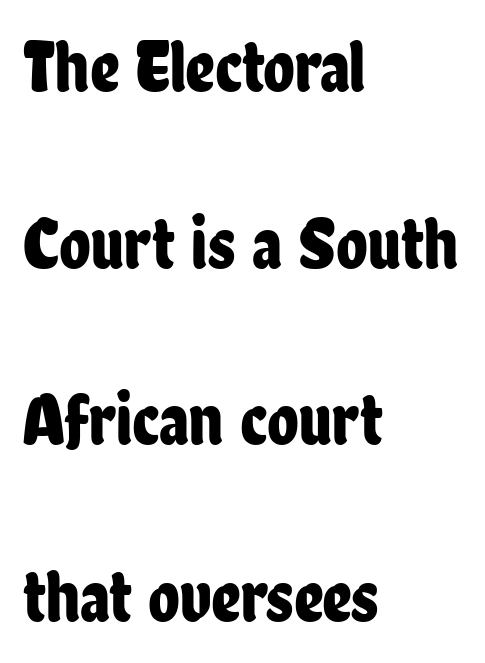
Q: Is the text italic (slanted)? A: No, it is upright.
Q: Is the typeface a serif or a sans-serif typeface? A: Sans-serif.
Q: Is the text underlined? A: No.
Q: How is the paragraph aligned? A: Left-aligned.
Q: Is the spacing between letters normal or unusually wide? A: Normal.
Q: Is the spacing between lines tight, normal or loose? A: Loose.
Q: Width (condensed, normal, or wide)? A: Condensed.
Q: Stroke contrast? A: Low.
Q: x-height? A: Medium.
Q: Monospaced? A: No.
